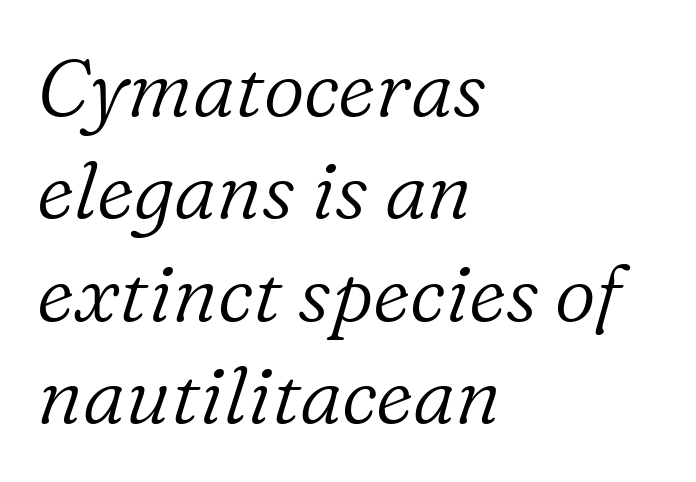
The passage shown stacks its lines at a standard gap. Compared with typical body copy, the letter spacing here is the same. Does the lettering tilt? It does — this is italic. The rendering uses natural spacing where letterforms have individual widths. These lines are set flush left with a ragged right edge.
